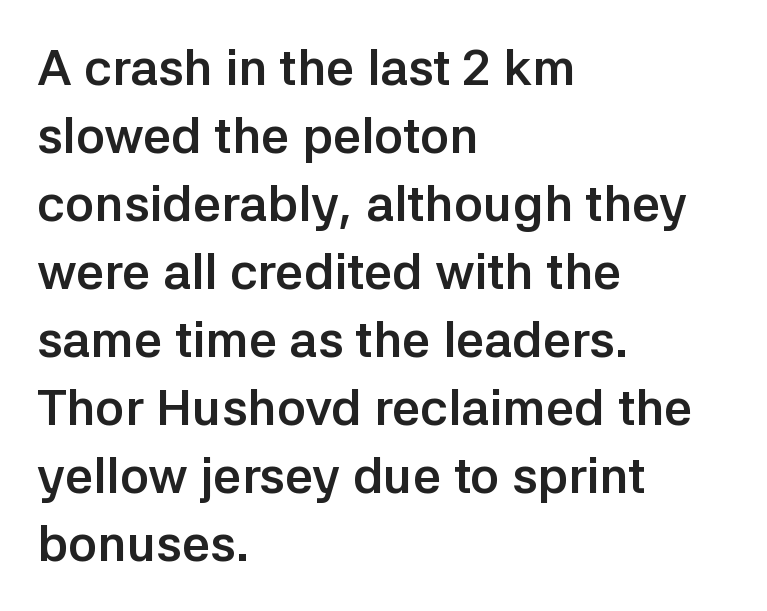
Q: Is the text bold? A: Yes.
Q: Is the text italic (slanted)? A: No, it is upright.
Q: Is the typeface a serif or a sans-serif typeface? A: Sans-serif.
Q: Is the text underlined? A: No.
Q: How is the paragraph aligned? A: Left-aligned.
Q: Is the spacing between letters normal or unusually wide? A: Normal.
Q: Is the spacing between lines tight, normal or loose? A: Normal.
Q: Width (condensed, normal, or wide)? A: Normal.
Q: Stroke contrast? A: Low.
Q: x-height? A: Medium.
Q: Monospaced? A: No.
